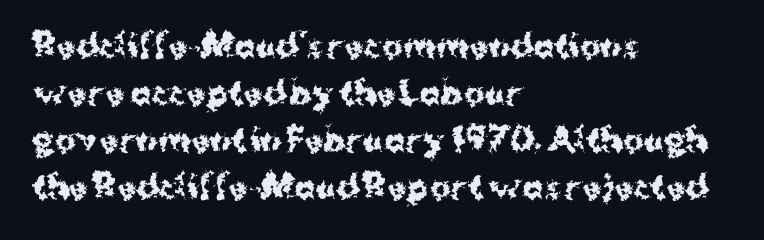
The image shows 31 px bold sans-serif type, upright; set left-aligned, normal line spacing (1.52x), normal letter spacing, not underlined; medium stroke contrast and a medium x-height.
